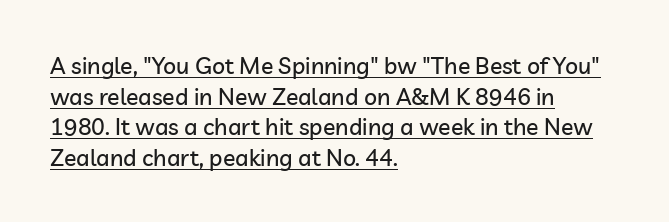
{"italic": "no", "underline": "yes", "align": "left", "line_spacing": "normal", "line_spacing_ratio": 1.33, "letter_spacing": "normal", "letter_spacing_em": 0.0, "glyph_px": 23}
